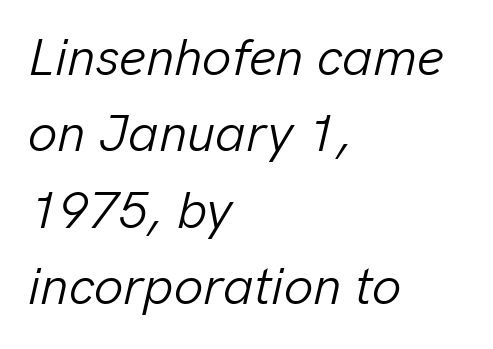
{"italic": "yes", "lean": "right", "slant_degrees": 13, "bold": "no", "weight": "light", "width": "normal", "stroke_contrast": "low", "x_height": "medium", "monospaced": "no", "underline": "no", "align": "left", "line_spacing": "normal", "line_spacing_ratio": 1.47, "letter_spacing": "normal", "letter_spacing_em": 0.0, "glyph_px": 52}
